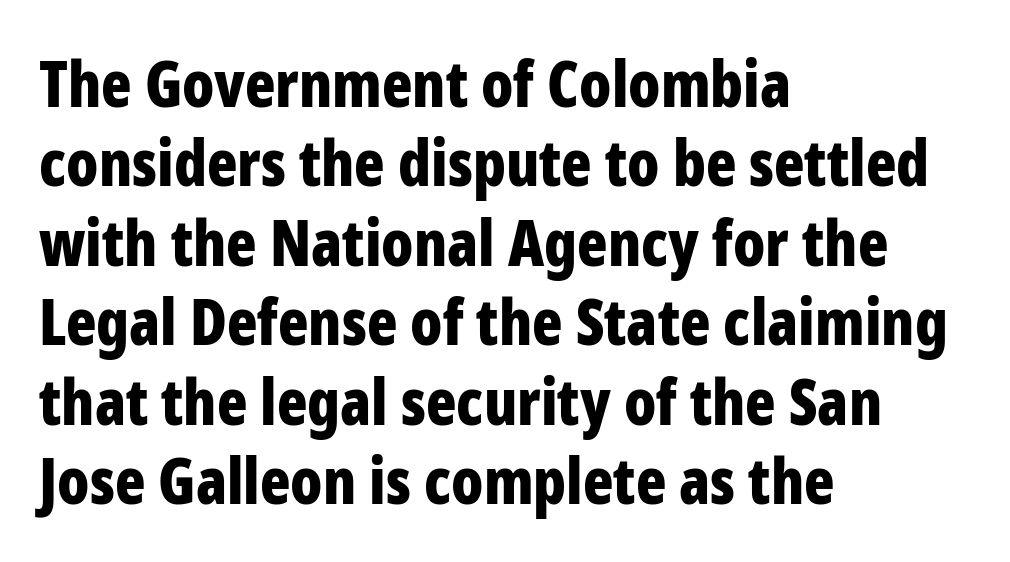
{"serif": "no", "italic": "no", "bold": "yes", "weight": "bold", "width": "condensed", "stroke_contrast": "low", "x_height": "medium", "monospaced": "no", "underline": "no", "align": "left", "line_spacing": "normal", "line_spacing_ratio": 1.26, "letter_spacing": "normal", "letter_spacing_em": 0.0, "glyph_px": 63}
